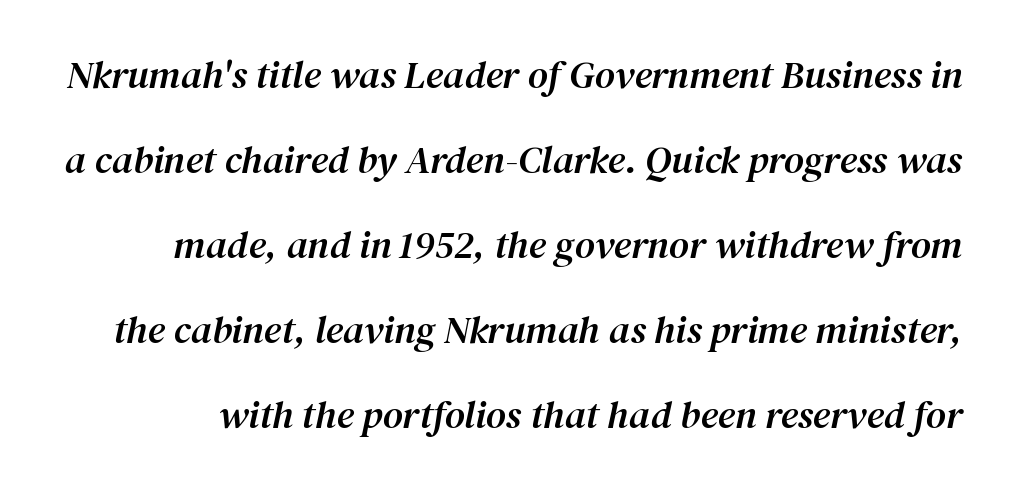
Q: Is the text italic (slanted)? A: Yes, it leans right by about 12 degrees.
Q: Is the typeface a serif or a sans-serif typeface? A: Serif.
Q: Is the text underlined? A: No.
Q: Is the spacing between letters normal or unusually wide? A: Normal.
Q: Is the spacing between lines tight, normal or loose? A: Loose.
Q: Width (condensed, normal, or wide)? A: Normal.
Q: Stroke contrast? A: Medium.
Q: x-height? A: Medium.
Q: Monospaced? A: No.
